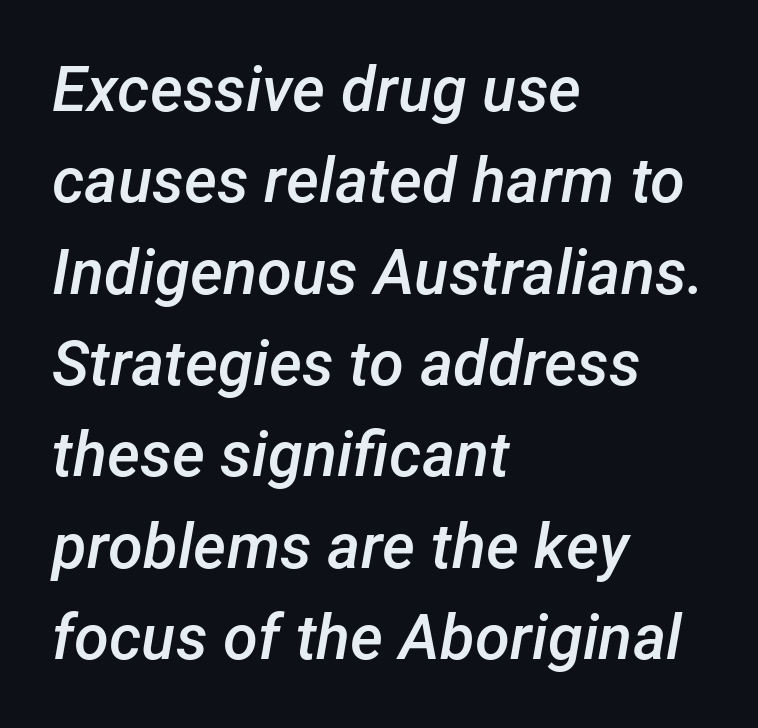
{"italic": "yes", "lean": "right", "slant_degrees": 12, "bold": "semi", "weight": "semibold", "width": "normal", "stroke_contrast": "low", "x_height": "medium", "monospaced": "no", "underline": "no", "align": "left", "line_spacing": "normal", "line_spacing_ratio": 1.45, "letter_spacing": "normal", "letter_spacing_em": 0.0, "glyph_px": 63}
